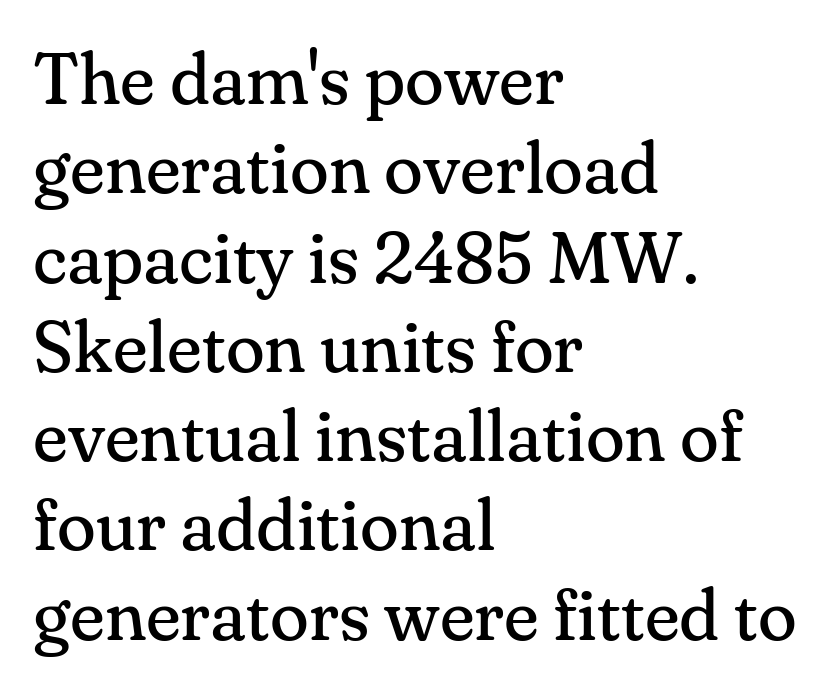
{"serif": "yes", "italic": "no", "bold": "no", "weight": "regular", "width": "normal", "stroke_contrast": "medium", "x_height": "small", "monospaced": "no", "underline": "no", "align": "left", "line_spacing_ratio": 1.24, "letter_spacing": "normal", "letter_spacing_em": 0.0, "glyph_px": 72}
